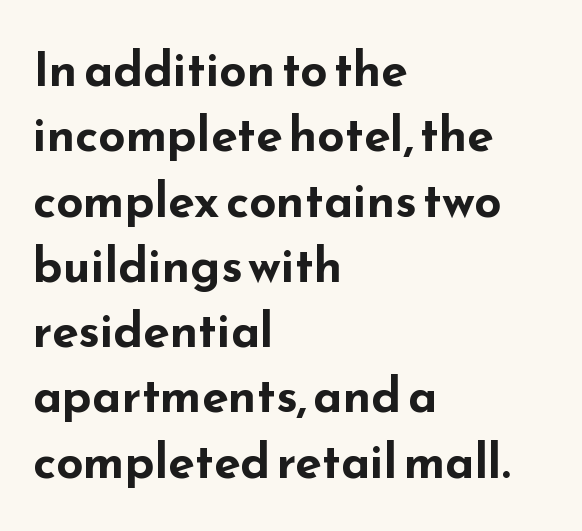
{"serif": "no", "italic": "no", "bold": "yes", "weight": "bold", "width": "wide", "stroke_contrast": "low", "x_height": "small", "monospaced": "no", "underline": "no", "align": "left", "line_spacing": "normal", "line_spacing_ratio": 1.36, "letter_spacing": "normal", "letter_spacing_em": 0.0, "glyph_px": 48}
